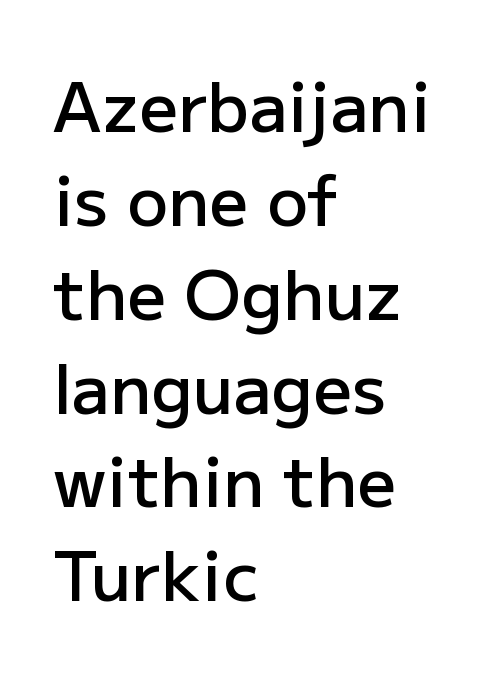
{"serif": "no", "italic": "no", "bold": "semi", "weight": "semibold", "width": "normal", "stroke_contrast": "low", "x_height": "medium", "monospaced": "no", "underline": "no", "align": "left", "line_spacing": "normal", "line_spacing_ratio": 1.38, "letter_spacing": "normal", "letter_spacing_em": 0.0, "glyph_px": 68}
